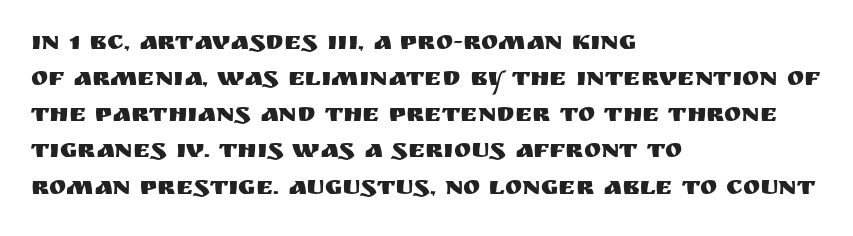
The image shows 26 px text type, upright; set left-aligned, normal line spacing (1.39x), normal letter spacing, not underlined.
